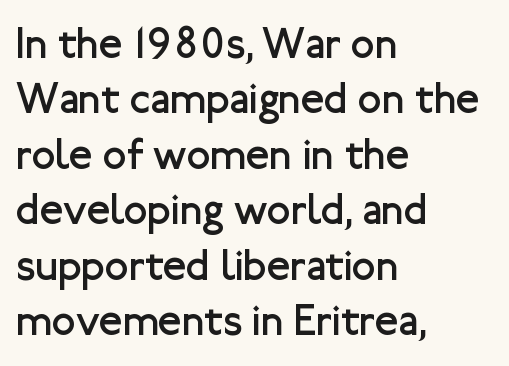
{"serif": "no", "italic": "no", "bold": "no", "weight": "regular", "width": "normal", "stroke_contrast": "low", "x_height": "medium", "monospaced": "no", "underline": "no", "align": "left", "line_spacing": "normal", "line_spacing_ratio": 1.29, "letter_spacing": "normal", "letter_spacing_em": 0.0, "glyph_px": 43}
